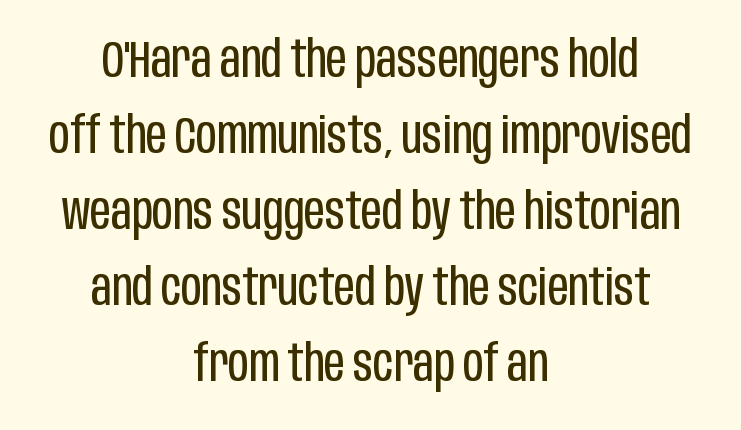
The axis of the letterforms is exactly vertical. Letterform terminals end flat and unadorned throughout the passage. The weight tops out at a normal text grade. The passage shown is typed in a proportional face where columns would drift.
